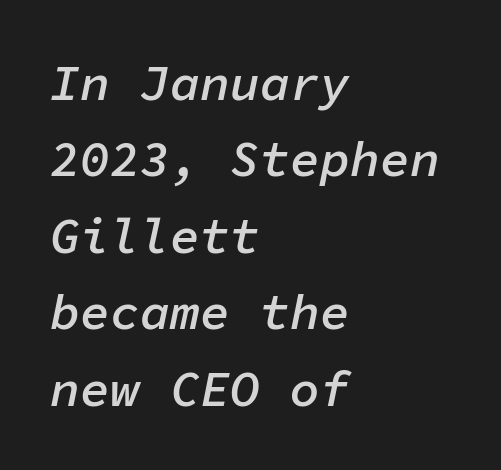
Q: Is the text bold? A: Semi-bold.
Q: Is the text italic (slanted)? A: Yes, it leans right by about 11 degrees.
Q: Is the text underlined? A: No.
Q: How is the paragraph aligned? A: Left-aligned.
Q: Is the spacing between letters normal or unusually wide? A: Normal.
Q: Is the spacing between lines tight, normal or loose? A: Normal.
Q: Width (condensed, normal, or wide)? A: Normal.
Q: Stroke contrast? A: Low.
Q: x-height? A: Medium.
Q: Monospaced? A: Yes.
